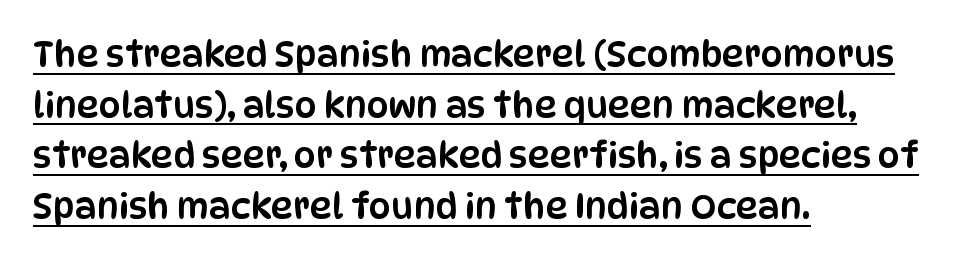
The sample's only ornament is a line tracing under the words. These lines are set flush left with a ragged right edge. Are there feet on the stems? There aren't — it's a sans. Posture: straight, roman, zero tilt.
